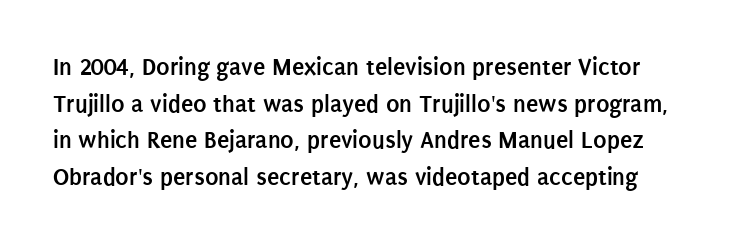
The image shows 25 px bold type, upright; set normal line spacing (1.47x), normal letter spacing, not underlined.
